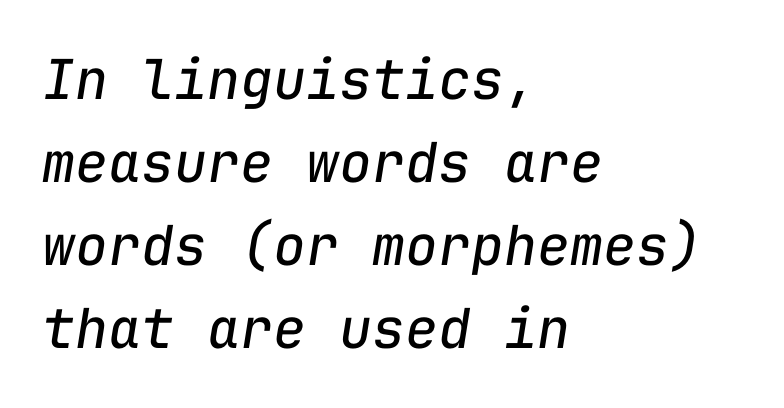
{"italic": "yes", "lean": "right", "slant_degrees": 9, "bold": "no", "weight": "regular", "width": "normal", "stroke_contrast": "low", "x_height": "medium", "monospaced": "yes", "underline": "no", "align": "left", "line_spacing": "normal", "line_spacing_ratio": 1.51, "letter_spacing": "normal", "letter_spacing_em": 0.0, "glyph_px": 55}
